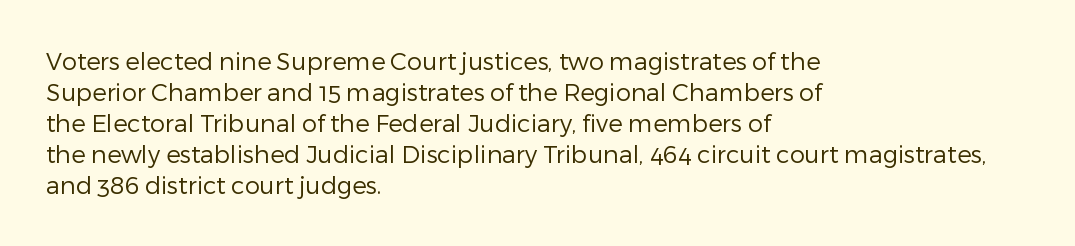
These lines keep a tight, regular rhythm from letter to letter. Notice how descenders clear the ascenders below comfortably — that's standard leading. These lines were composed using upright roman letters. One-word summary of the alignment: left. Nobody drew a line under any word here. The typesetting does not lean heavy: it is not bold.
